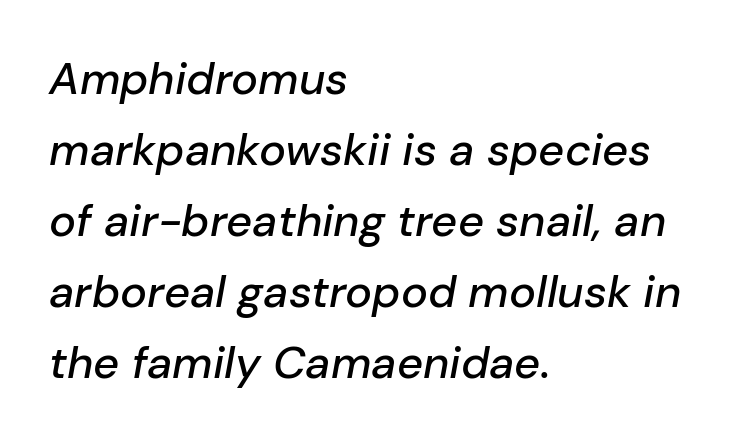
The image shows 45 px text type, italic (leaning right); set left-aligned, normal line spacing (1.58x), normal letter spacing, not underlined; low stroke contrast and a medium x-height.
